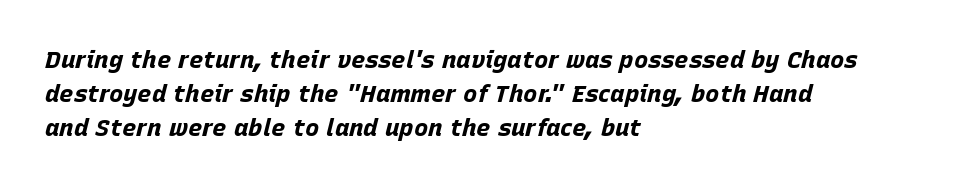
Leftover space on each line is placed entirely after the last word. A normal amount of white space separates one row of letters from the next. These lines keep a tight, regular rhythm from letter to letter. Only glyphs here, with clear space below each row. The axis of the letterforms is tilted away from vertical.
